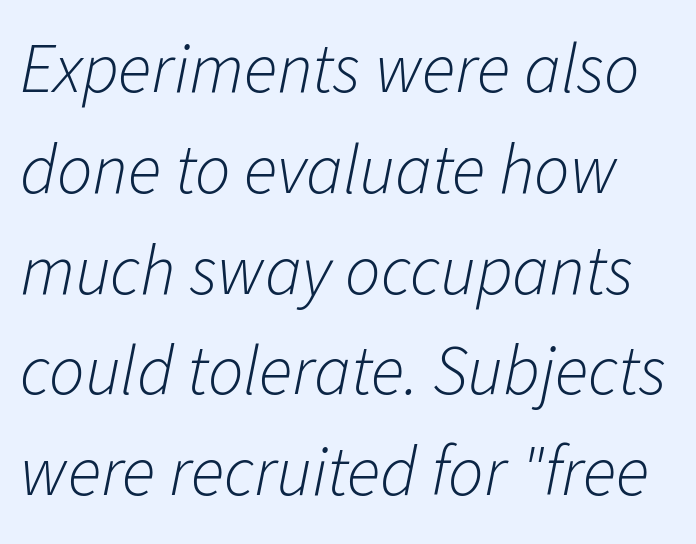
The image shows 70 px light type, italic (leaning right); set normal line spacing (1.44x), normal letter spacing, not underlined; low stroke contrast and a medium x-height.
